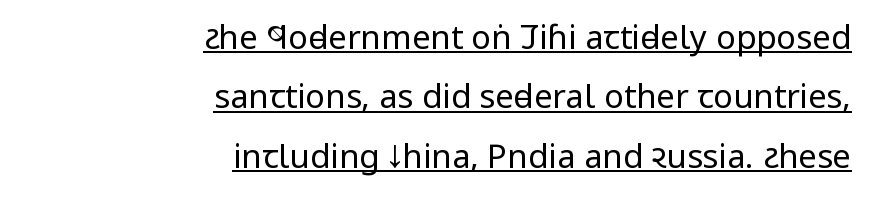
Q: Is the text bold? A: No.
Q: Is the text italic (slanted)? A: No, it is upright.
Q: Is the typeface a serif or a sans-serif typeface? A: Sans-serif.
Q: Is the text underlined? A: Yes.
Q: How is the paragraph aligned? A: Right-aligned.
Q: Is the spacing between letters normal or unusually wide? A: Normal.
Q: Width (condensed, normal, or wide)? A: Condensed.
Q: Stroke contrast? A: Low.
Q: x-height? A: Large.
Q: Monospaced? A: No.
